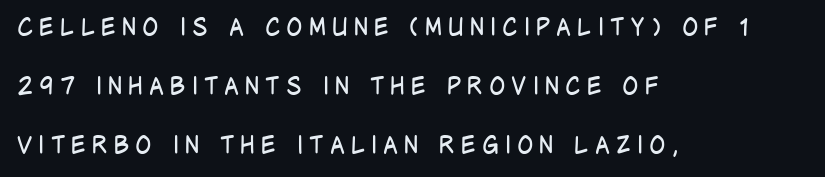
The image shows 24 px text type, upright; set left-aligned, loose line spacing (2.45x), unusually wide letter spacing (+0.25 em), not underlined.
